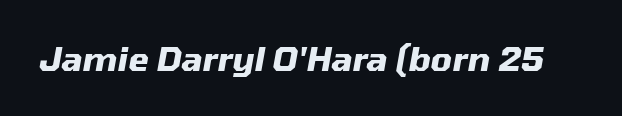
Q: Is the text bold? A: Yes.
Q: Is the text italic (slanted)? A: Yes, it leans right by about 10 degrees.
Q: Is the text underlined? A: No.
Q: Is the spacing between letters normal or unusually wide? A: Normal.
Q: Width (condensed, normal, or wide)? A: Normal.
Q: Stroke contrast? A: Medium.
Q: x-height? A: Medium.
Q: Monospaced? A: No.
